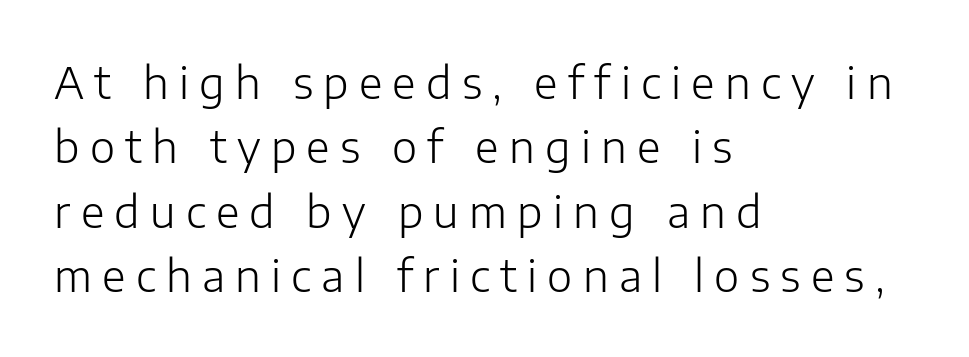
Q: Is the text bold? A: No.
Q: Is the text italic (slanted)? A: No, it is upright.
Q: Is the typeface a serif or a sans-serif typeface? A: Sans-serif.
Q: Is the text underlined? A: No.
Q: How is the paragraph aligned? A: Left-aligned.
Q: Is the spacing between letters normal or unusually wide? A: Unusually wide.
Q: Is the spacing between lines tight, normal or loose? A: Normal.
Q: Width (condensed, normal, or wide)? A: Normal.
Q: Stroke contrast? A: Low.
Q: x-height? A: Medium.
Q: Monospaced? A: No.
